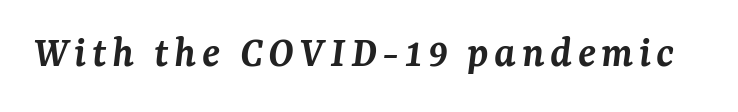
{"serif": "yes", "italic": "yes", "lean": "right", "slant_degrees": 7, "bold": "semi", "weight": "semibold", "width": "normal", "stroke_contrast": "medium", "x_height": "medium", "monospaced": "no", "underline": "no", "glyph_px": 45}
